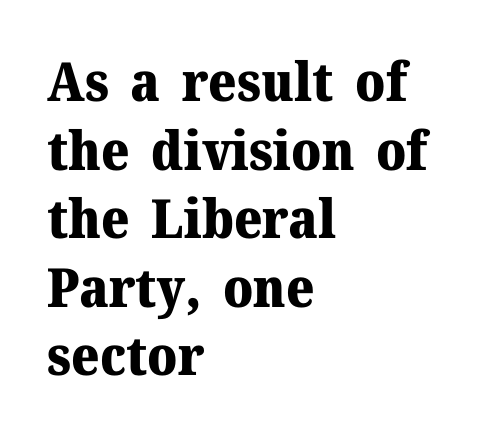
Q: Is the text bold? A: Yes.
Q: Is the text italic (slanted)? A: No, it is upright.
Q: Is the typeface a serif or a sans-serif typeface? A: Serif.
Q: Is the text underlined? A: No.
Q: How is the paragraph aligned? A: Left-aligned.
Q: Is the spacing between letters normal or unusually wide? A: Normal.
Q: Is the spacing between lines tight, normal or loose? A: Normal.
Q: Width (condensed, normal, or wide)? A: Normal.
Q: Stroke contrast? A: Medium.
Q: x-height? A: Medium.
Q: Monospaced? A: No.
